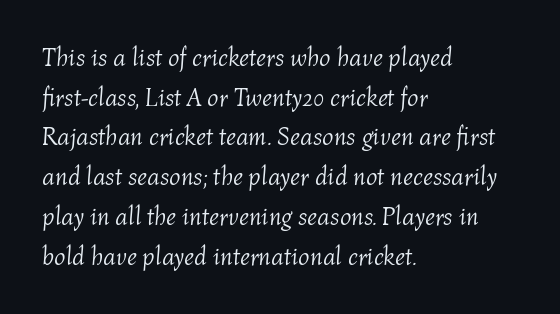
{"italic": "yes", "lean": "right", "slant_degrees": 4, "bold": "no", "underline": "no", "align": "left", "line_spacing": "normal", "line_spacing_ratio": 1.59, "letter_spacing": "normal", "letter_spacing_em": 0.0, "glyph_px": 25}
